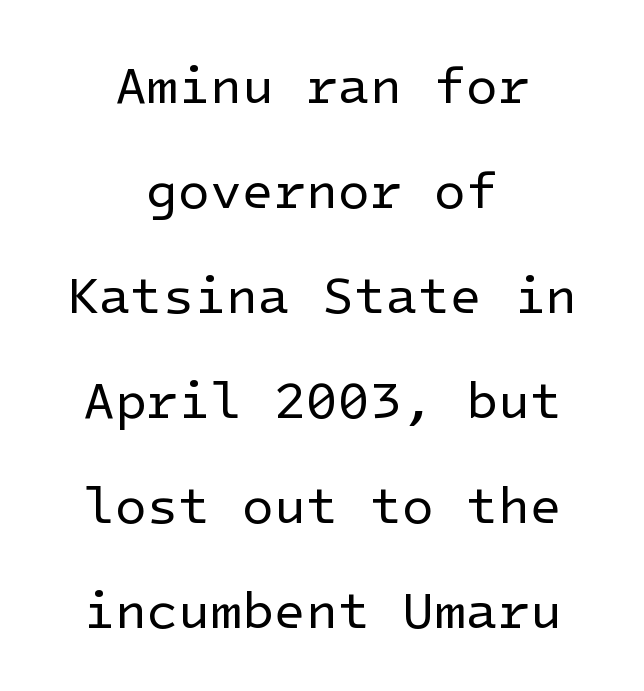
The image shows 52 px regular-weight sans-serif type, upright; set centered, loose line spacing (2.02x), normal letter spacing, not underlined; low stroke contrast and a medium x-height.
